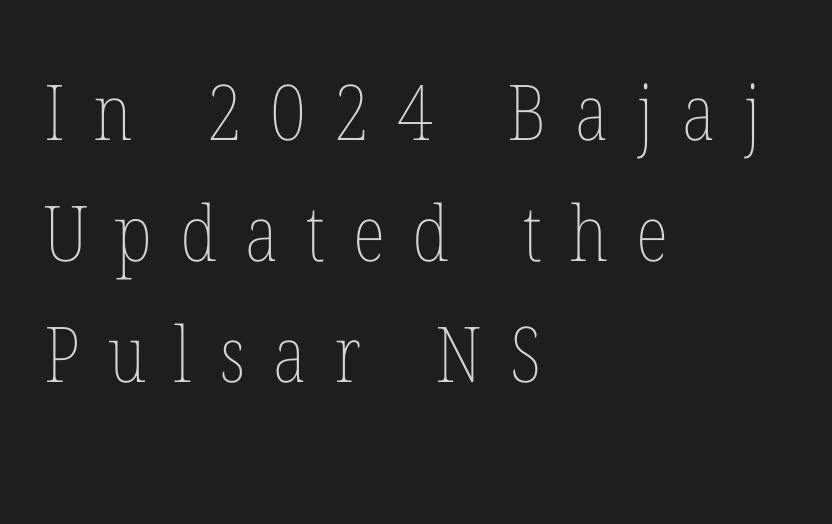
Q: Is the text bold? A: No.
Q: Is the text italic (slanted)? A: No, it is upright.
Q: Is the text underlined? A: No.
Q: How is the paragraph aligned? A: Left-aligned.
Q: Is the spacing between letters normal or unusually wide? A: Unusually wide.
Q: Is the spacing between lines tight, normal or loose? A: Normal.
Q: Width (condensed, normal, or wide)? A: Condensed.
Q: Stroke contrast? A: Low.
Q: x-height? A: Medium.
Q: Monospaced? A: No.
